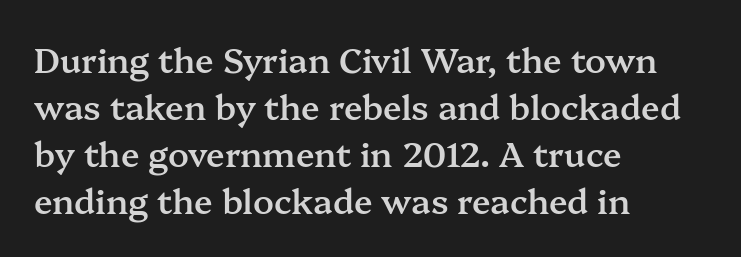
The image shows 34 px semibold serif type, upright; set left-aligned, normal line spacing (1.38x), normal letter spacing, not underlined; medium stroke contrast and a medium x-height.
